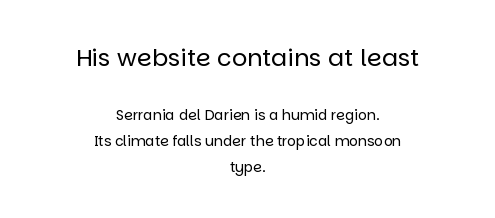
Q: Is the text bold? A: No.
Q: Is the text italic (slanted)? A: No, it is upright.
Q: Is the text underlined? A: No.
Q: How is the paragraph aligned? A: Centered.
Q: Is the spacing between letters normal or unusually wide? A: Normal.
Q: Which block of text is set in a larger size, the first (top) or the second (bottom)? A: The first (top) one.
